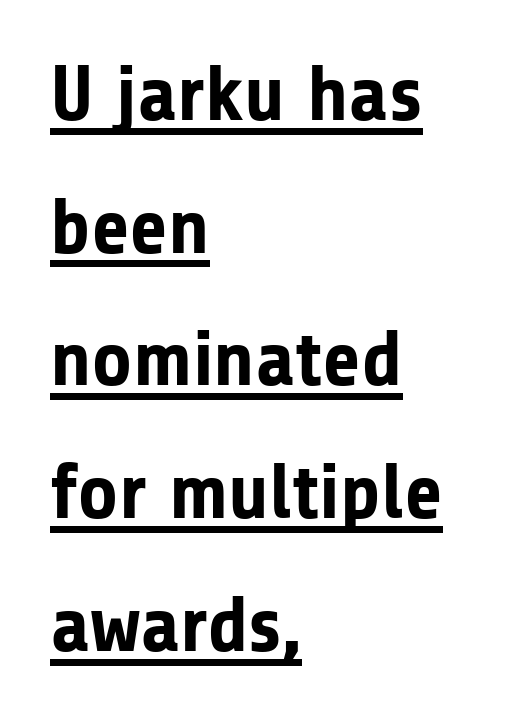
Every character sits straight up, as roman type does. The passage shown stacks its lines at a standard gap. The passage is arranged the way most books set body copy — flush left. The typeface chosen for these lines omits serifs.
